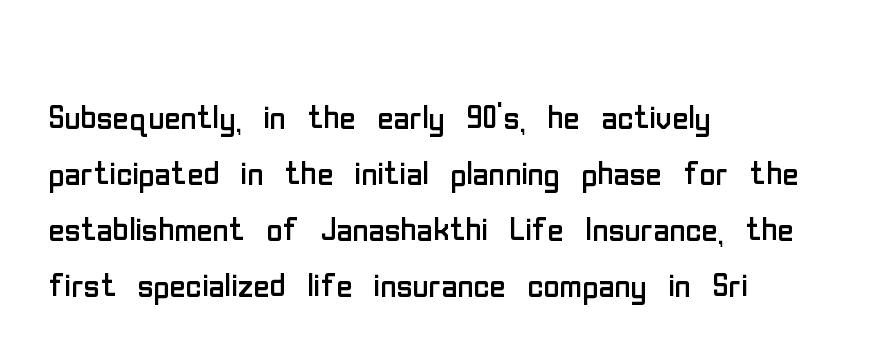
The image shows 44 px regular-weight, condensed sans-serif type, upright; set left-aligned, normal line spacing (1.27x), normal letter spacing, not underlined; low stroke contrast and a medium x-height.
